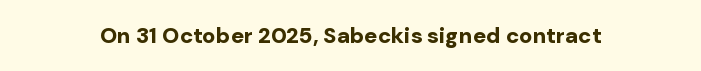
Short note: letters normally spaced. Words float on clear page, feet unadorned. The letters stand upright; this is a roman face. Heavy, bold letterforms.
